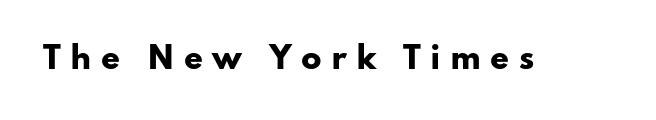
{"serif": "no", "italic": "no", "bold": "yes", "weight": "heavy", "width": "wide", "stroke_contrast": "low", "x_height": "small", "monospaced": "no", "underline": "no", "letter_spacing": "wide", "letter_spacing_em": 0.31, "glyph_px": 30}
